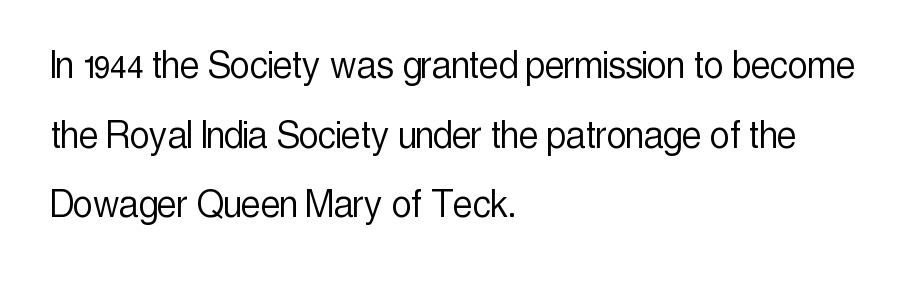
You could call the tracking neutral — neither tight nor loose. How would I describe the line gaps? Plain and ordinary. Ink coverage per letter is moderate at most. The rendering uses natural spacing where letterforms have individual widths.
